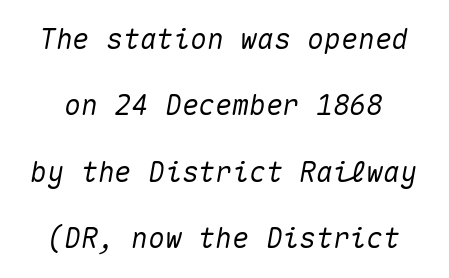
{"italic": "yes", "lean": "right", "slant_degrees": 10, "width": "normal", "stroke_contrast": "medium", "x_height": "medium", "monospaced": "yes", "underline": "no", "line_spacing": "loose", "line_spacing_ratio": 2.37, "letter_spacing": "normal", "letter_spacing_em": 0.0, "glyph_px": 28}
